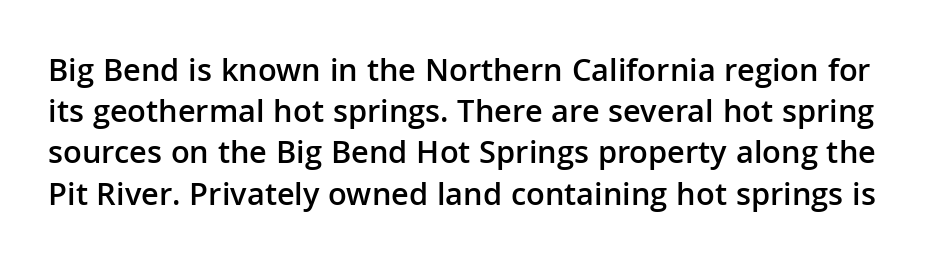
Nobody touched the tracking dial on this one. The rendering uses natural spacing where letterforms have individual widths. Serifs: no, the terminals of the letterforms are clean. A bare baseline throughout the passage.
